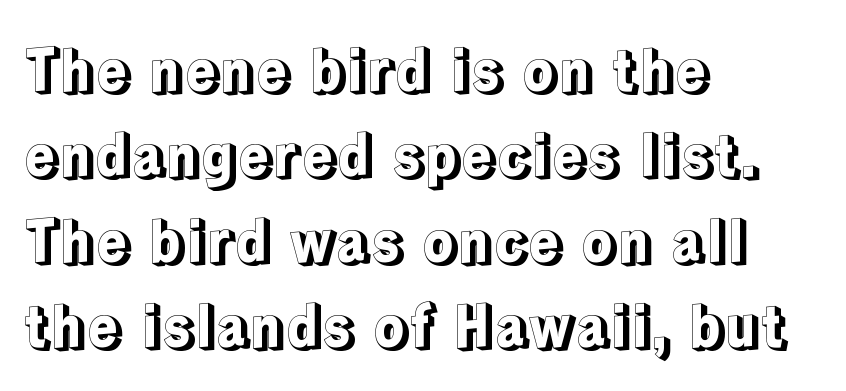
Plain, unruled lines of type. If you drew a ruler down the left edge, every line would touch it. A roman cut, with each character standing at attention. These lines are rendered in a variable-pitch font.
